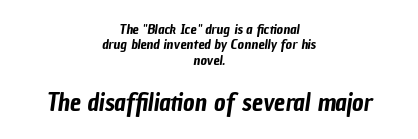
{"underline": "no", "align": "center", "line_spacing": "tight", "line_spacing_ratio": 1.09, "letter_spacing": "normal", "letter_spacing_em": 0.0, "larger_block": "second", "size_ratio": 1.79, "glyph_px": 25}
